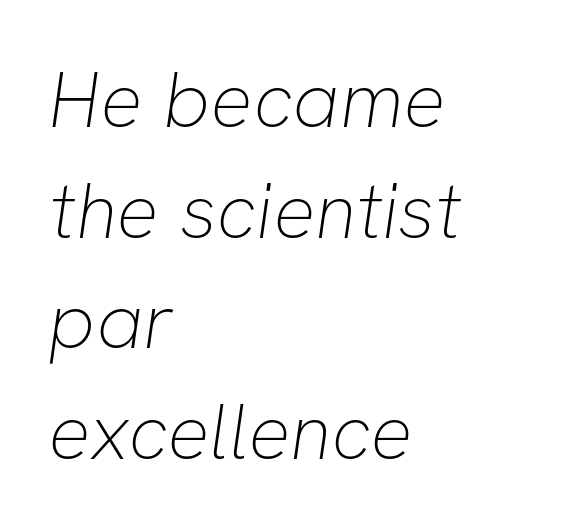
Q: Is the text bold? A: No.
Q: Is the typeface a serif or a sans-serif typeface? A: Sans-serif.
Q: Is the text underlined? A: No.
Q: How is the paragraph aligned? A: Left-aligned.
Q: Is the spacing between letters normal or unusually wide? A: Normal.
Q: Is the spacing between lines tight, normal or loose? A: Normal.
Q: Width (condensed, normal, or wide)? A: Normal.
Q: Stroke contrast? A: Low.
Q: x-height? A: Medium.
Q: Monospaced? A: No.
